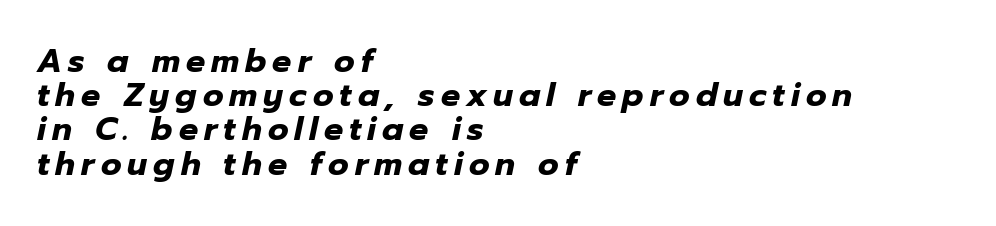
Q: Is the text bold? A: Yes.
Q: Is the text italic (slanted)? A: Yes, it leans right by about 12 degrees.
Q: Is the text underlined? A: No.
Q: How is the paragraph aligned? A: Left-aligned.
Q: Is the spacing between lines tight, normal or loose? A: Tight.
Q: Width (condensed, normal, or wide)? A: Normal.
Q: Stroke contrast? A: Low.
Q: x-height? A: Medium.
Q: Monospaced? A: No.
